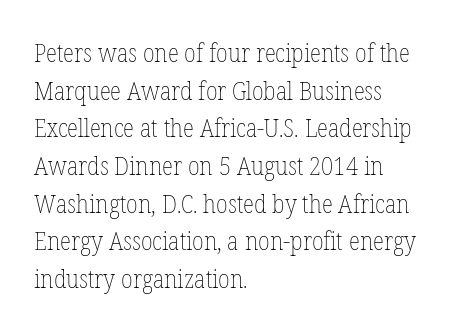
Q: Is the text bold? A: No.
Q: Is the text italic (slanted)? A: No, it is upright.
Q: Is the text underlined? A: No.
Q: How is the paragraph aligned? A: Left-aligned.
Q: Is the spacing between letters normal or unusually wide? A: Normal.
Q: Is the spacing between lines tight, normal or loose? A: Normal.
